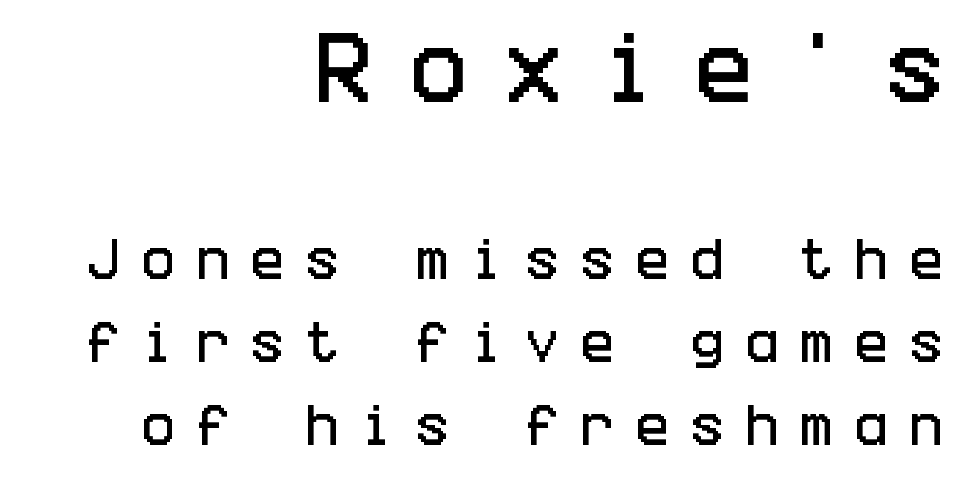
The specimen omits any rule beneath the text block's lines. If you drew a line through each stem, it would be perfectly vertical. Students, note that the glyphs here are deliberately spaced far apart. Between these two stacked blocks, the higher one wins on size.
